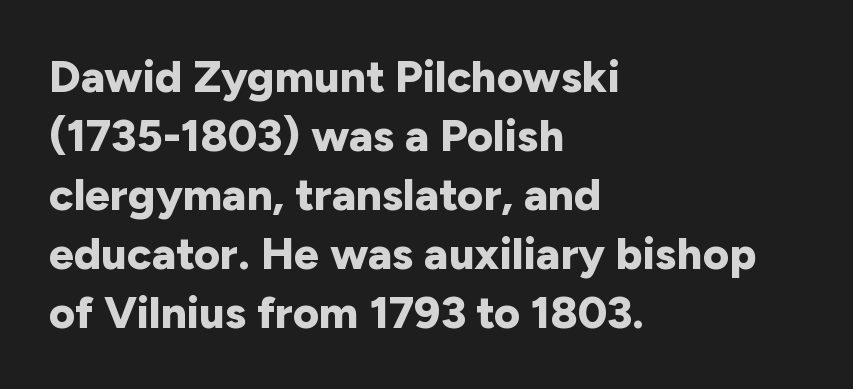
{"serif": "no", "italic": "no", "bold": "yes", "weight": "bold", "width": "normal", "stroke_contrast": "low", "x_height": "medium", "monospaced": "no", "underline": "no", "align": "left", "line_spacing": "normal", "line_spacing_ratio": 1.31, "letter_spacing": "normal", "letter_spacing_em": 0.0, "glyph_px": 45}
